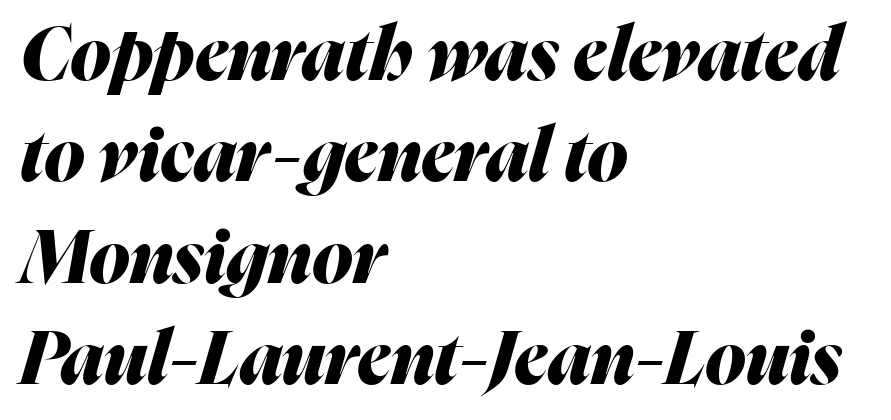
Style check: oblique. In terms of weight, the rendering is a true, heavy bold. Horizontal bands of white between lines are of average thickness. You could not count columns in this text — the font is proportionally spaced. Horizontal alignment here is leftward, the default for most running prose. You could call the tracking neutral — neither tight nor loose.
